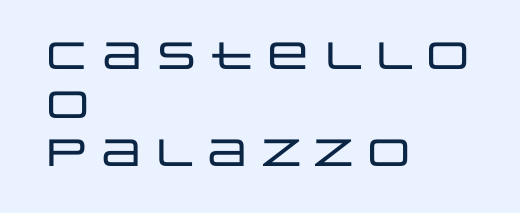
The image shows 38 px wide sans-serif type, upright; set left-aligned, normal line spacing (1.28x), normal letter spacing, not underlined; low stroke contrast and a large x-height.
